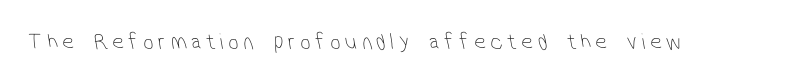
{"bold": "no", "underline": "no", "letter_spacing": "wide", "letter_spacing_em": 0.2, "glyph_px": 23}
